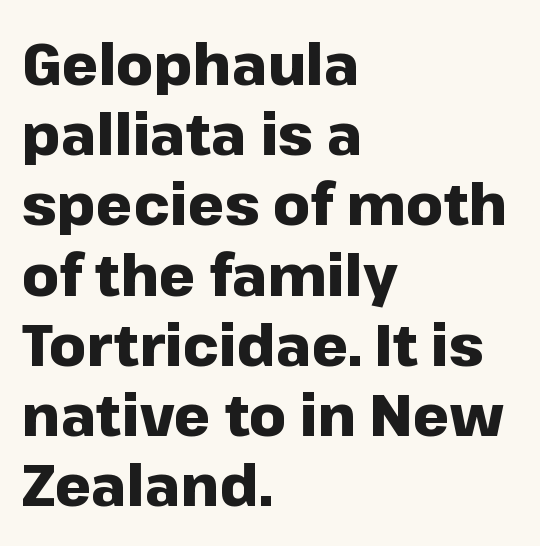
The typography opts for an upright posture over an oblique one. Spacing verdict: proportional, widths tailored to each character. The line texture is even and compact thanks to regular tracking. Typographic density is high because the face is bold.
